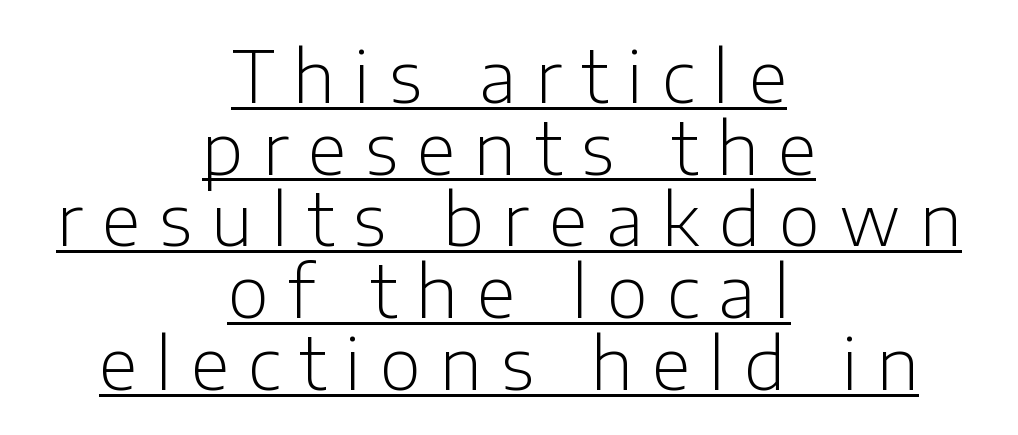
{"serif": "no", "italic": "no", "bold": "no", "weight": "light", "width": "normal", "stroke_contrast": "low", "x_height": "medium", "monospaced": "no", "underline": "yes", "align": "center", "line_spacing": "tight", "line_spacing_ratio": 1.01, "letter_spacing": "wide", "letter_spacing_em": 0.27, "glyph_px": 71}
